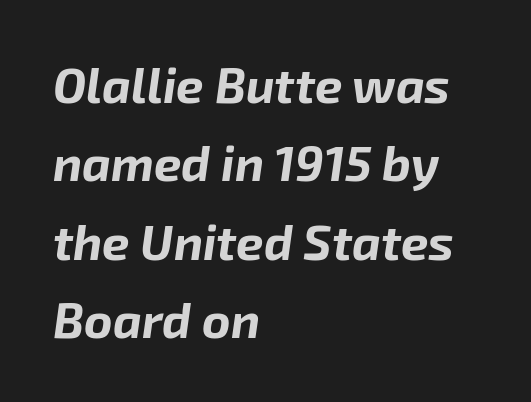
The image shows 49 px bold type, italic (leaning right); set left-aligned, normal line spacing (1.6x), normal letter spacing, not underlined; low stroke contrast and a medium x-height.
